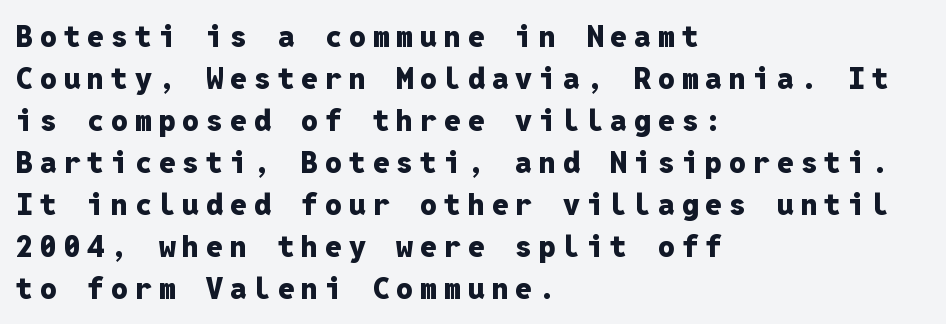
The image shows 30 px heavy sans-serif type, upright, monospaced; set left-aligned, normal line spacing (1.4x), unusually wide letter spacing (+0.23 em), not underlined; low stroke contrast and a medium x-height.
